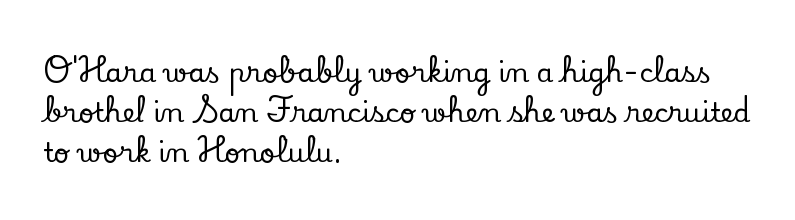
Q: Is the text italic (slanted)? A: No, it is upright.
Q: Is the text underlined? A: No.
Q: How is the paragraph aligned? A: Left-aligned.
Q: Is the spacing between letters normal or unusually wide? A: Normal.
Q: Is the spacing between lines tight, normal or loose? A: Normal.
